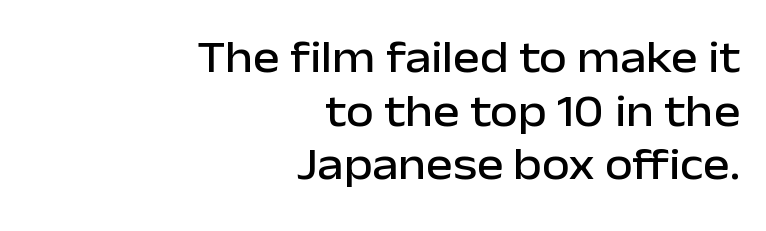
{"serif": "no", "italic": "no", "width": "normal", "stroke_contrast": "low", "x_height": "medium", "monospaced": "no", "underline": "no", "align": "right", "line_spacing_ratio": 1.19, "letter_spacing": "normal", "letter_spacing_em": 0.0, "glyph_px": 45}
